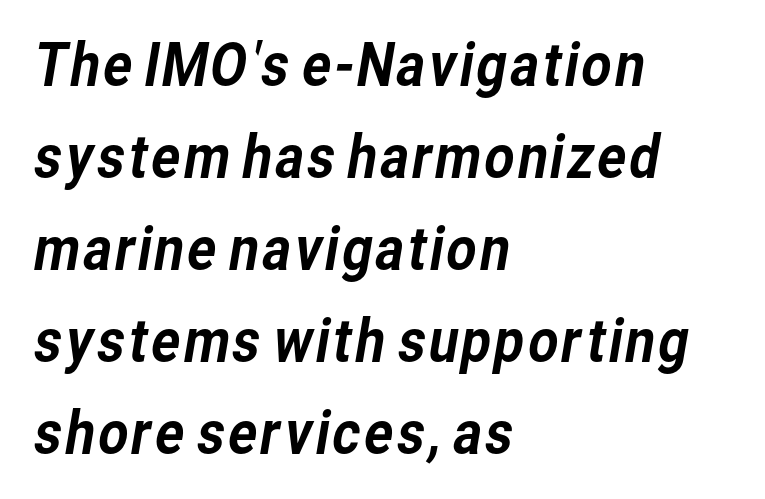
{"serif": "no", "width": "normal", "stroke_contrast": "low", "x_height": "medium", "monospaced": "no", "underline": "no", "align": "left", "line_spacing": "normal", "line_spacing_ratio": 1.56, "letter_spacing": "normal", "letter_spacing_em": 0.0, "glyph_px": 59}
